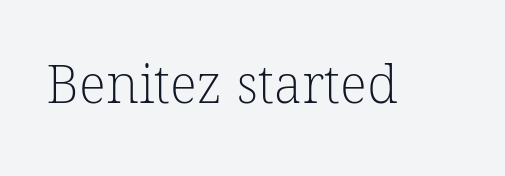
Q: Is the text bold? A: No.
Q: Is the typeface a serif or a sans-serif typeface? A: Serif.
Q: Is the text underlined? A: No.
Q: Is the spacing between letters normal or unusually wide? A: Normal.
Q: Width (condensed, normal, or wide)? A: Normal.
Q: Stroke contrast? A: Low.
Q: x-height? A: Medium.
Q: Monospaced? A: No.
